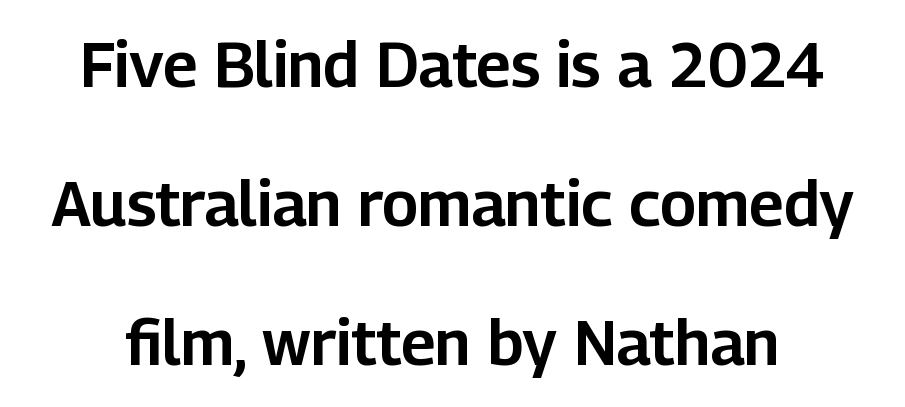
The image shows 63 px sans-serif type, upright; set loose line spacing (2.21x), normal letter spacing, not underlined; low stroke contrast and a medium x-height.
